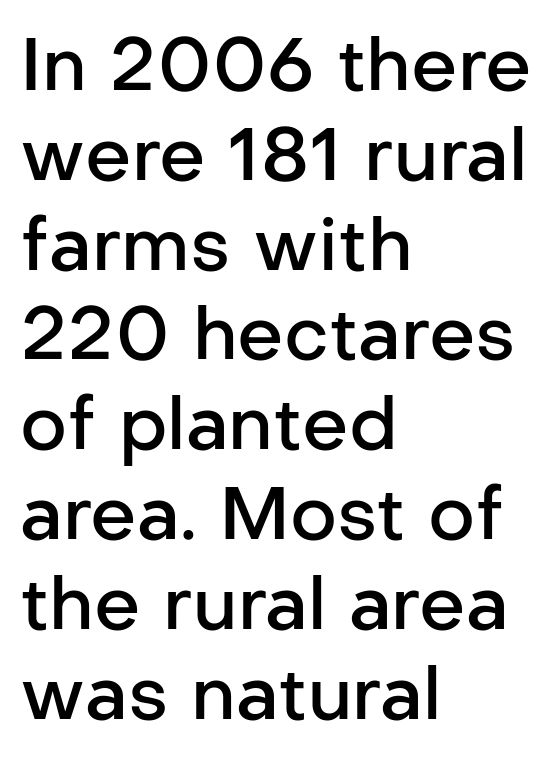
{"serif": "no", "italic": "no", "bold": "semi", "weight": "semibold", "width": "normal", "stroke_contrast": "low", "x_height": "medium", "monospaced": "no", "underline": "no", "align": "left", "line_spacing_ratio": 1.23, "letter_spacing": "normal", "letter_spacing_em": 0.0, "glyph_px": 73}
